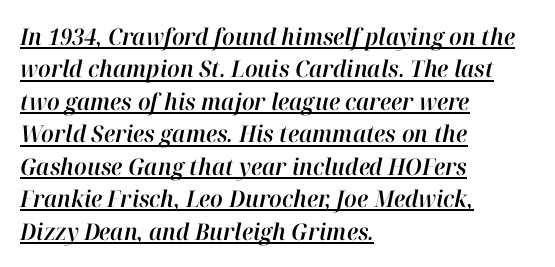
Q: Is the text italic (slanted)? A: Yes, it leans right by about 12 degrees.
Q: Is the text underlined? A: Yes.
Q: How is the paragraph aligned? A: Left-aligned.
Q: Is the spacing between letters normal or unusually wide? A: Normal.
Q: Is the spacing between lines tight, normal or loose? A: Normal.
